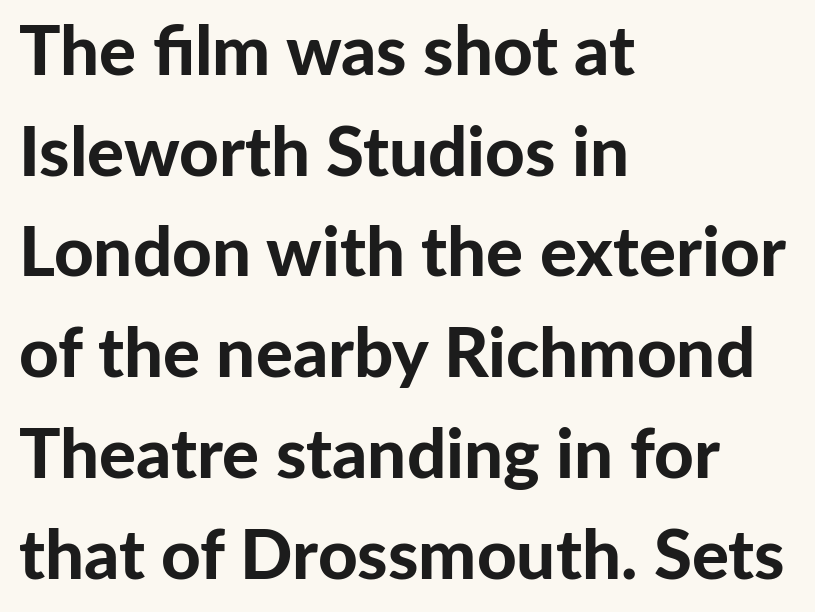
{"serif": "no", "italic": "no", "bold": "yes", "weight": "bold", "width": "normal", "stroke_contrast": "low", "x_height": "medium", "monospaced": "no", "underline": "no", "align": "left", "line_spacing": "normal", "line_spacing_ratio": 1.46, "letter_spacing": "normal", "letter_spacing_em": 0.0, "glyph_px": 69}
